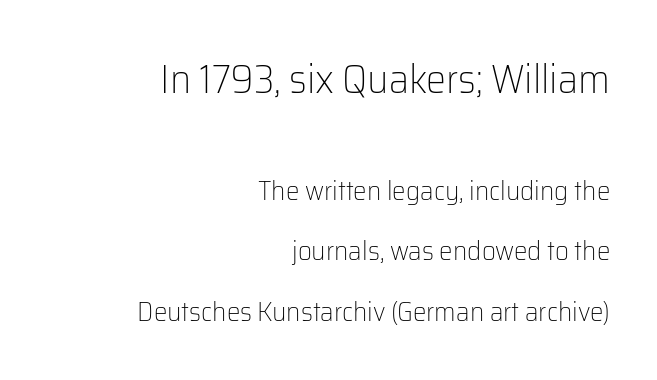
The rendering anchors every line to the right-hand side. The lettering holds an erect, upright posture throughout. To sum up the face: it is a sans, with no serifs. A bare baseline throughout the passage. Look at the glyph heights: the upper group is clearly the bigger setting. Note the varied advance widths — an 'i' is clearly narrower than an 'm'.
